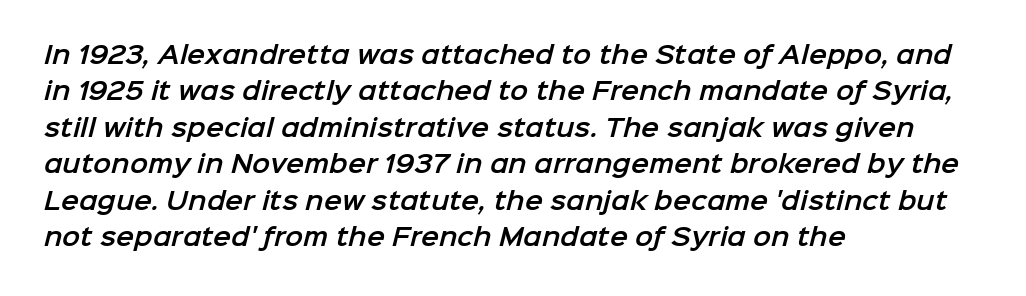
The image shows 24 px text type; set left-aligned, normal line spacing (1.52x), normal letter spacing, not underlined.
